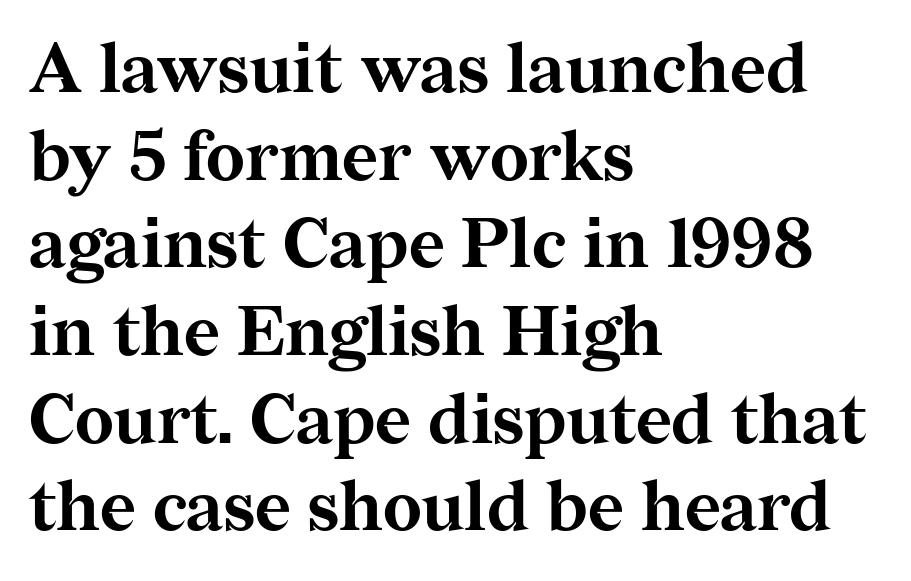
The image shows 69 px bold serif type, upright; set left-aligned, normal line spacing (1.27x), normal letter spacing, not underlined; medium stroke contrast and a medium x-height.
